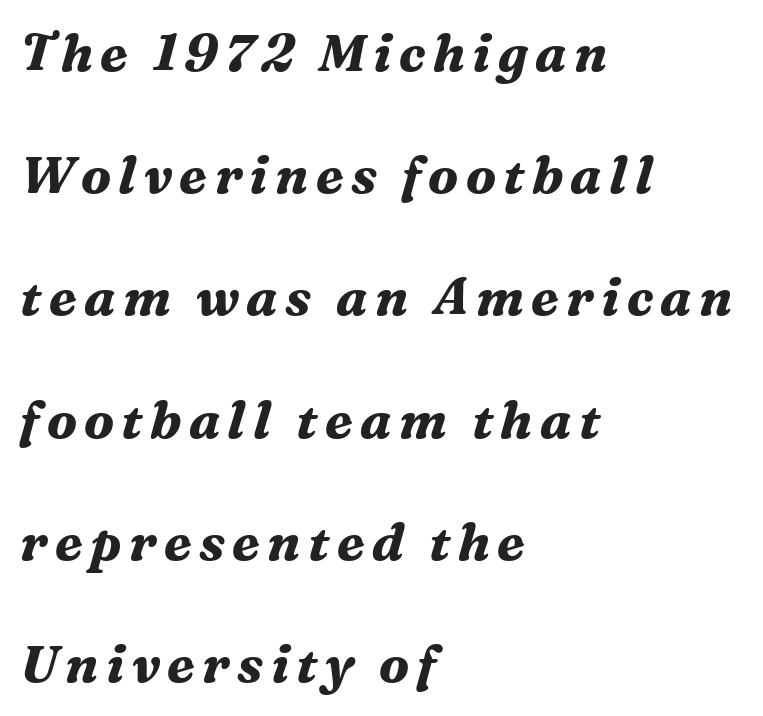
In terms of posture, this sample is oblique. Has an underline been added? It has not. All the whitespace from short lines collects on the right. The font is running at its bold setting.
